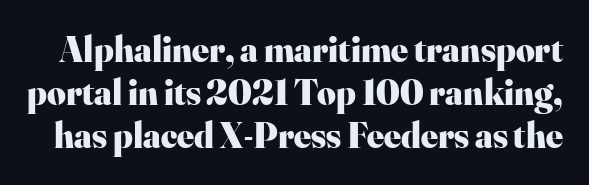
{"serif": "yes", "italic": "no", "bold": "yes", "weight": "heavy", "width": "normal", "stroke_contrast": "high", "x_height": "small", "monospaced": "no", "underline": "no", "line_spacing_ratio": 1.2, "letter_spacing": "normal", "letter_spacing_em": 0.0, "glyph_px": 36}
